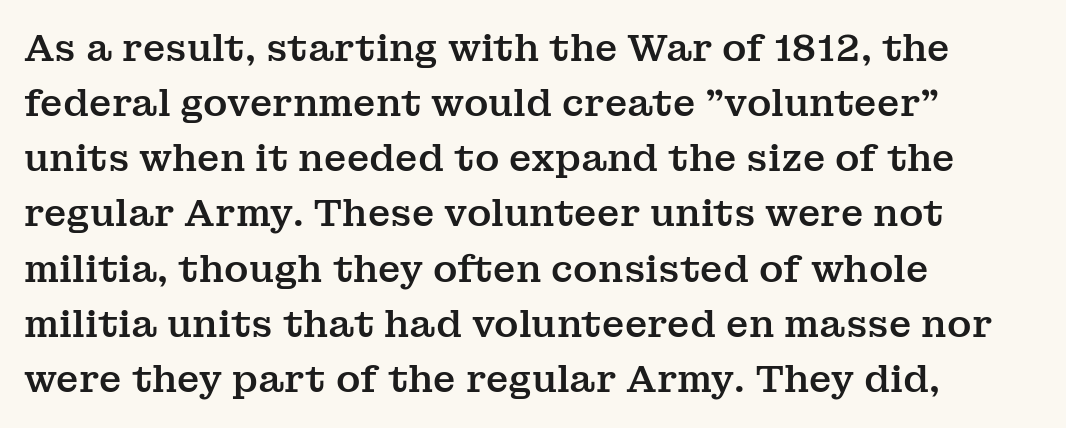
Does the leading feel generous? No, just average. The letterforms sit shoulder to shoulder at normal distance. This sample has the flowing, uneven cadence of proportional lettering. In terms of posture, this sample is upright.
